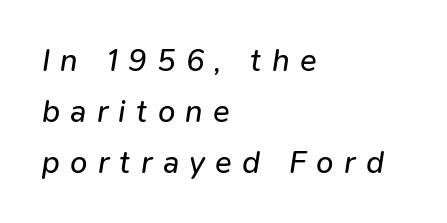
The image shows 31 px regular-weight type, italic (leaning right); set left-aligned, normal line spacing (1.64x), unusually wide letter spacing (+0.33 em), not underlined; low stroke contrast and a medium x-height.
